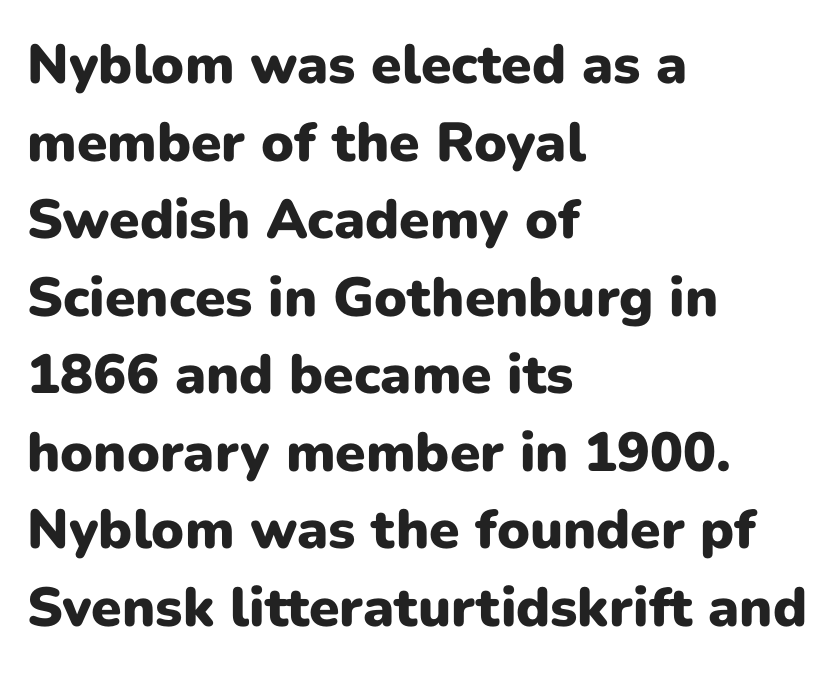
Here the glyphs are tracked normally, forming tight word shapes. Tall strokes in this sample are plumb rather than angled. You could not count columns in this text — the font is proportionally spaced. Typesetter's note: full bold, strokes at maximum text heaviness. In terms of leading, this rendering sits right in the middle.
